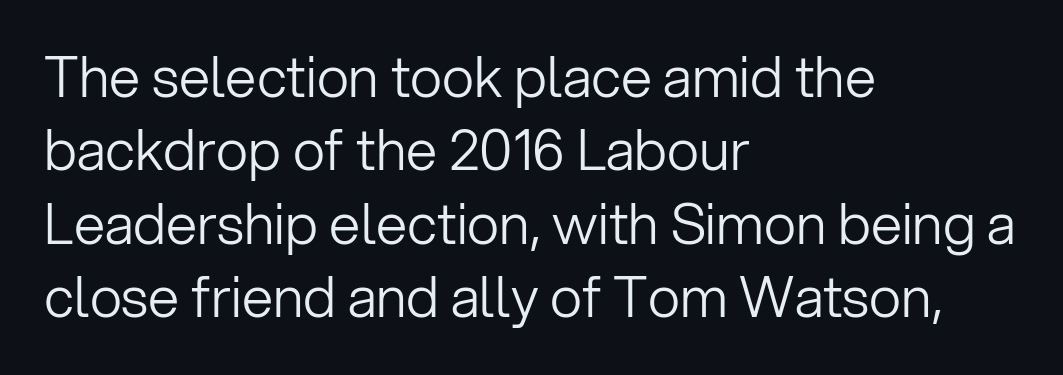
How would I describe the line gaps? Plain and ordinary. A typesetter would call this proportional, since set widths differ per character. Nobody drew a line under any word here. Serif or sans? Sans — the stroke terminals are bare. These lines keep a tight, regular rhythm from letter to letter.
